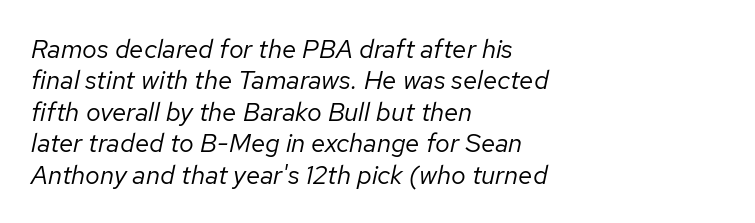
Stroke thickness stays within the range of a standard reading face or lighter. A clean baseline with only descenders dipping below it. The passage is arranged the way most books set body copy — flush left. Posture: slanted. The letterforms sit shoulder to shoulder at normal distance.
